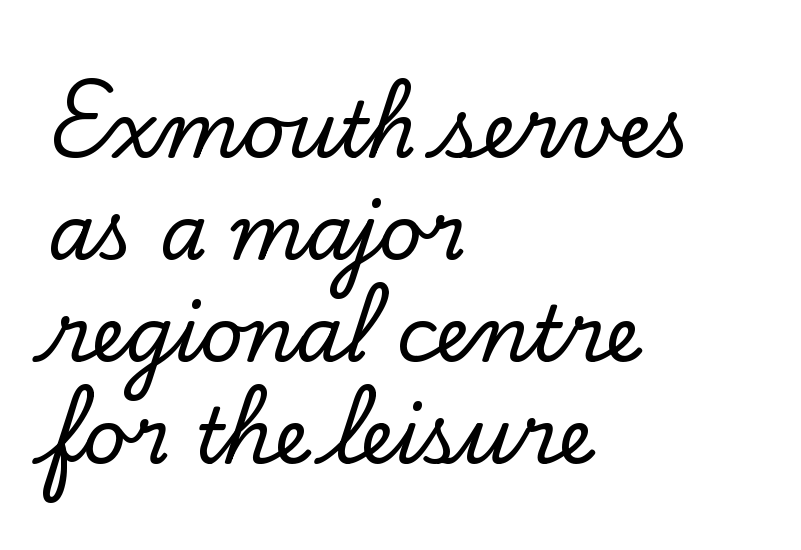
Q: Is the text italic (slanted)? A: Yes.
Q: Is the typeface a serif or a sans-serif typeface? A: Serif.
Q: Is the text underlined? A: No.
Q: How is the paragraph aligned? A: Left-aligned.
Q: Is the spacing between letters normal or unusually wide? A: Normal.
Q: Is the spacing between lines tight, normal or loose? A: Normal.
Q: Width (condensed, normal, or wide)? A: Normal.
Q: Stroke contrast? A: Low.
Q: x-height? A: Small.
Q: Monospaced? A: No.
